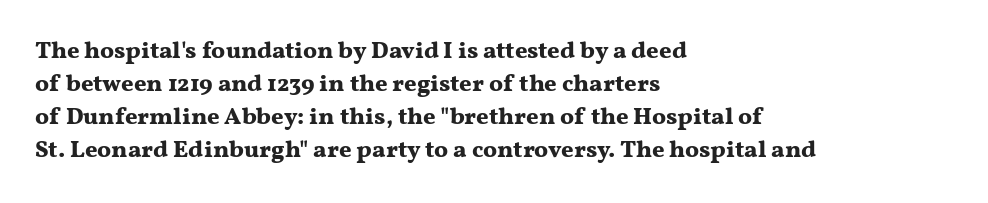
The image shows 24 px bold type, upright; set left-aligned, normal line spacing (1.37x), normal letter spacing, not underlined.
